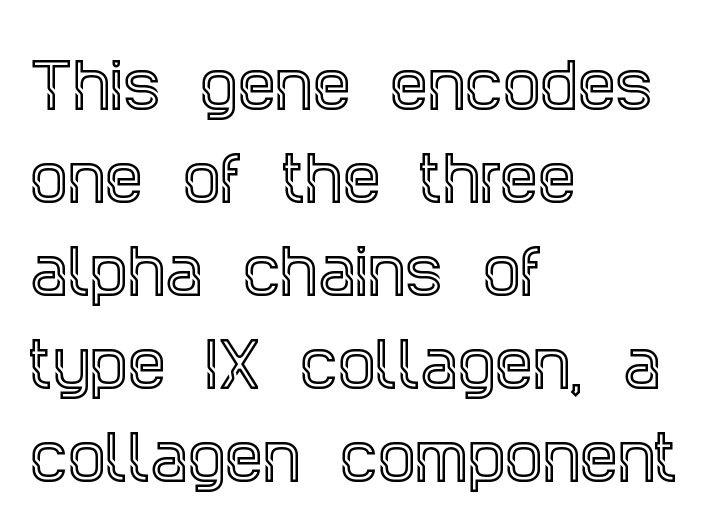
The image shows 60 px condensed serif type, upright; set left-aligned, normal line spacing (1.55x), normal letter spacing, not underlined; a large x-height.
